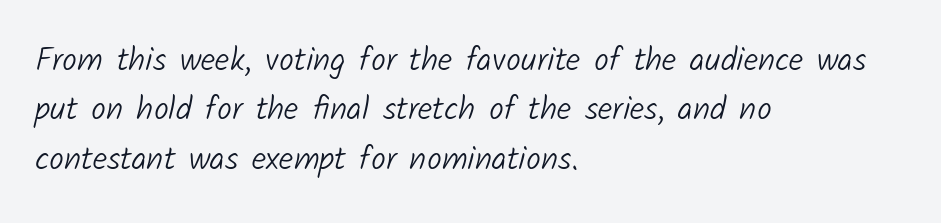
The image shows 33 px light sans-serif type; set left-aligned, normal line spacing (1.5x), normal letter spacing, not underlined; low stroke contrast and a medium x-height.
